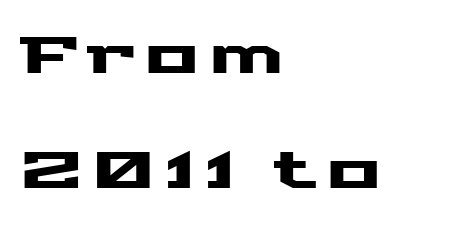
Italic: no, the glyphs are upright roman. A typesetter would call this proportional, since set widths differ per character. In terms of leading, this rendering errs on the spacious side. Compared with a centered layout, this one pins lines to the left instead. The designer went with a sans here, leaving each stem footless.
